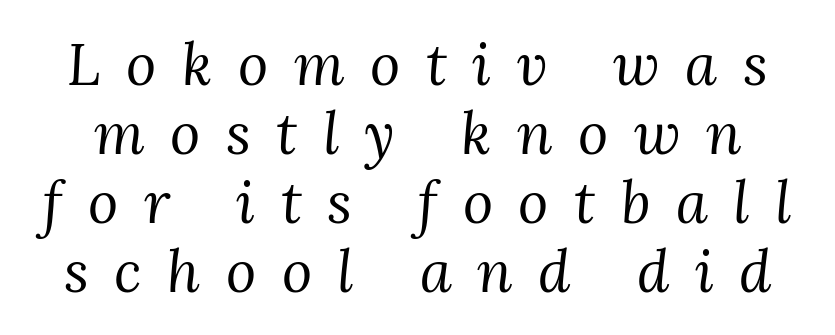
Q: Is the text bold? A: No.
Q: Is the text italic (slanted)? A: Yes, it leans right by about 3 degrees.
Q: Is the typeface a serif or a sans-serif typeface? A: Serif.
Q: Is the text underlined? A: No.
Q: Is the spacing between letters normal or unusually wide? A: Unusually wide.
Q: Width (condensed, normal, or wide)? A: Normal.
Q: Stroke contrast? A: Medium.
Q: x-height? A: Medium.
Q: Monospaced? A: No.
